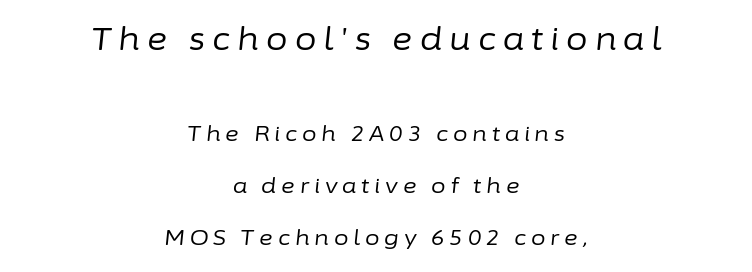
The image shows 31 px regular-weight type, italic (leaning right); set centered, loose line spacing (2.47x), unusually wide letter spacing (+0.23 em), not underlined; the first (top) block is 1.48x larger; low stroke contrast and a medium x-height.
